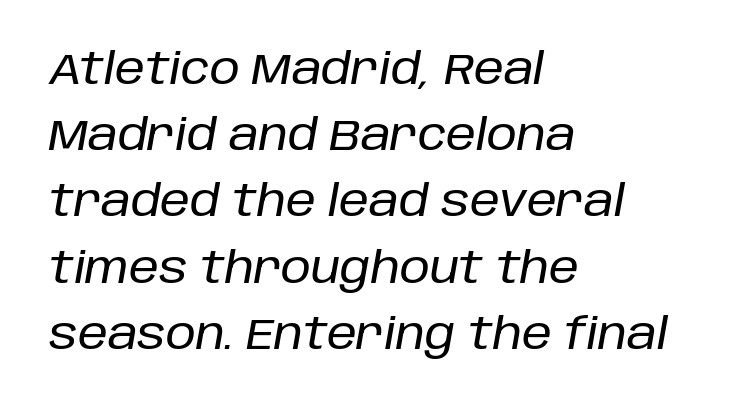
{"italic": "yes", "lean": "right", "slant_degrees": 10, "width": "normal", "stroke_contrast": "low", "x_height": "large", "monospaced": "no", "underline": "no", "align": "left", "line_spacing": "normal", "line_spacing_ratio": 1.54, "letter_spacing": "normal", "letter_spacing_em": 0.0, "glyph_px": 43}
